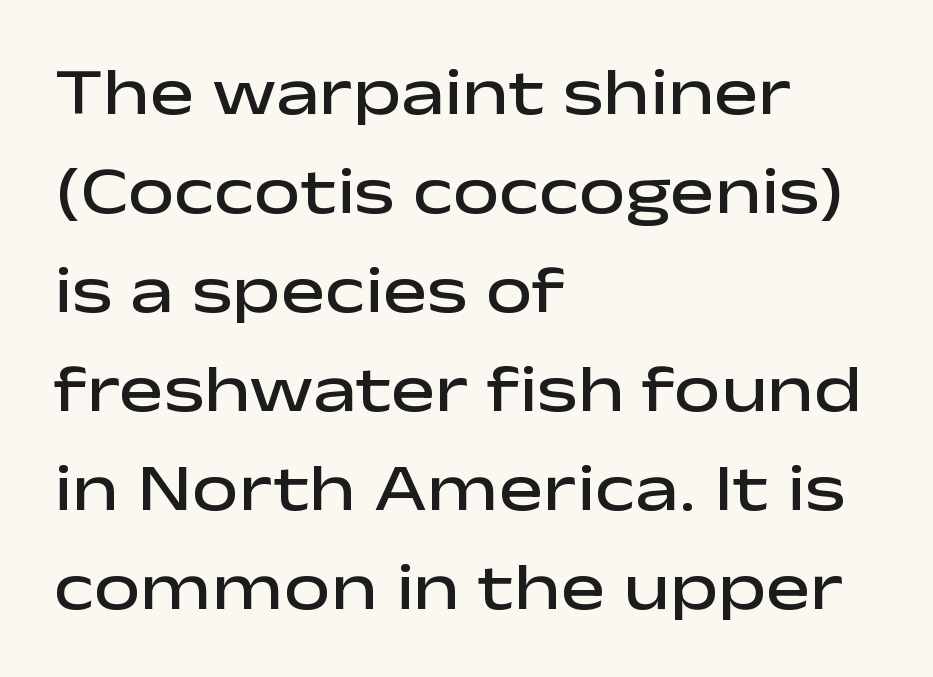
{"serif": "no", "italic": "no", "bold": "semi", "weight": "semibold", "width": "wide", "stroke_contrast": "low", "x_height": "medium", "monospaced": "no", "underline": "no", "align": "left", "line_spacing": "normal", "line_spacing_ratio": 1.5, "letter_spacing": "normal", "letter_spacing_em": 0.0, "glyph_px": 66}
